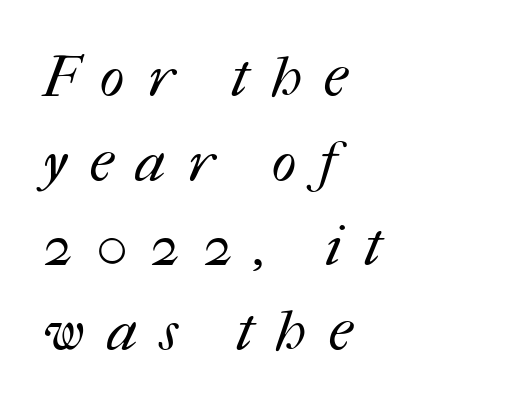
Q: Is the text bold? A: No.
Q: Is the text underlined? A: No.
Q: How is the paragraph aligned? A: Left-aligned.
Q: Is the spacing between letters normal or unusually wide? A: Unusually wide.
Q: Is the spacing between lines tight, normal or loose? A: Normal.
Q: Width (condensed, normal, or wide)? A: Normal.
Q: Stroke contrast? A: Medium.
Q: x-height? A: Medium.
Q: Monospaced? A: No.
